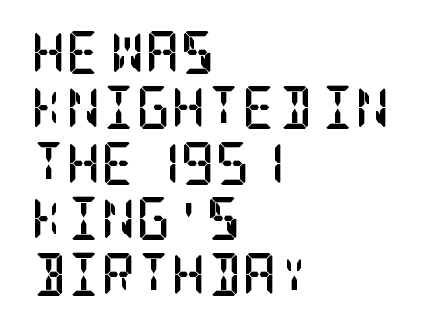
Q: Is the text bold? A: Yes.
Q: Is the text italic (slanted)? A: No, it is upright.
Q: Is the typeface a serif or a sans-serif typeface? A: Serif.
Q: Is the text underlined? A: No.
Q: How is the paragraph aligned? A: Left-aligned.
Q: Is the spacing between letters normal or unusually wide? A: Normal.
Q: Is the spacing between lines tight, normal or loose? A: Normal.
Q: Width (condensed, normal, or wide)? A: Condensed.
Q: Stroke contrast? A: Low.
Q: x-height? A: Large.
